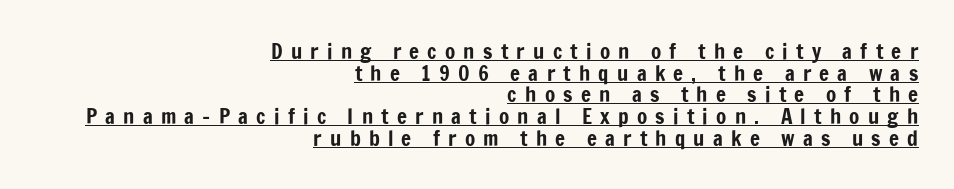
{"italic": "no", "underline": "yes", "align": "right", "line_spacing": "tight", "line_spacing_ratio": 1.03, "letter_spacing": "wide", "letter_spacing_em": 0.39, "glyph_px": 21}
